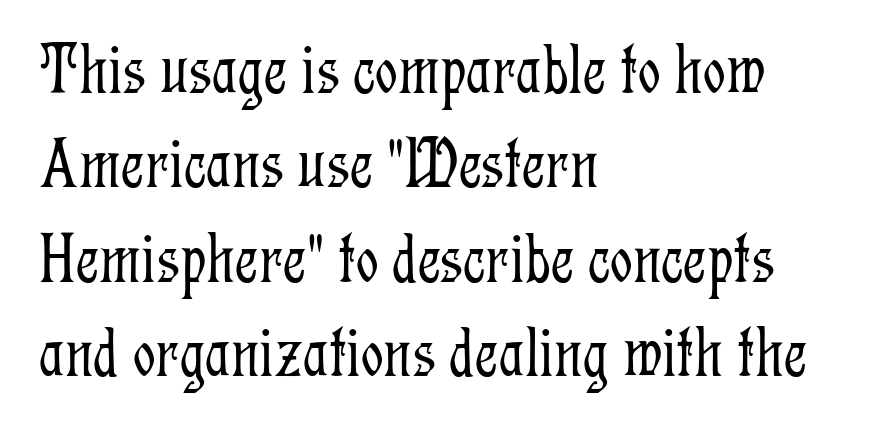
Little horizontal feet cap the strokes, marking this as serif type. The block of text has a typical density, with ordinary space between rows. You could not count columns in this text — the font is proportionally spaced. When letters stand straight like this, we call the style roman or upright. Alignment: flush left.
